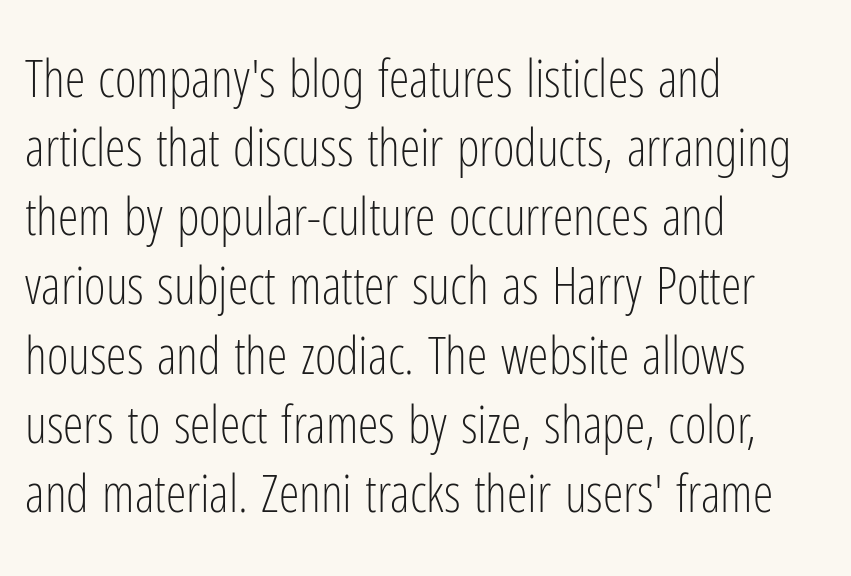
Q: Is the text bold? A: No.
Q: Is the text italic (slanted)? A: No, it is upright.
Q: Is the typeface a serif or a sans-serif typeface? A: Sans-serif.
Q: Is the text underlined? A: No.
Q: How is the paragraph aligned? A: Left-aligned.
Q: Is the spacing between letters normal or unusually wide? A: Normal.
Q: Is the spacing between lines tight, normal or loose? A: Normal.
Q: Width (condensed, normal, or wide)? A: Condensed.
Q: Stroke contrast? A: Low.
Q: x-height? A: Medium.
Q: Monospaced? A: No.
